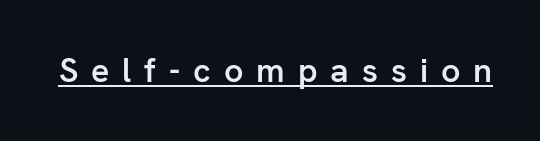
{"serif": "no", "italic": "no", "bold": "semi", "weight": "semibold", "width": "normal", "stroke_contrast": "low", "x_height": "medium", "monospaced": "no", "underline": "yes", "letter_spacing": "wide", "letter_spacing_em": 0.38, "glyph_px": 34}
